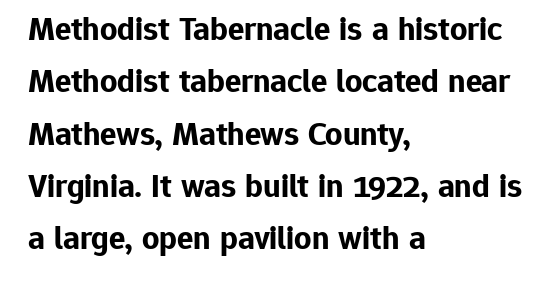
{"serif": "no", "italic": "no", "bold": "yes", "weight": "bold", "width": "normal", "stroke_contrast": "low", "x_height": "medium", "monospaced": "no", "underline": "no", "align": "left", "line_spacing": "normal", "line_spacing_ratio": 1.54, "letter_spacing": "normal", "letter_spacing_em": 0.0, "glyph_px": 34}
